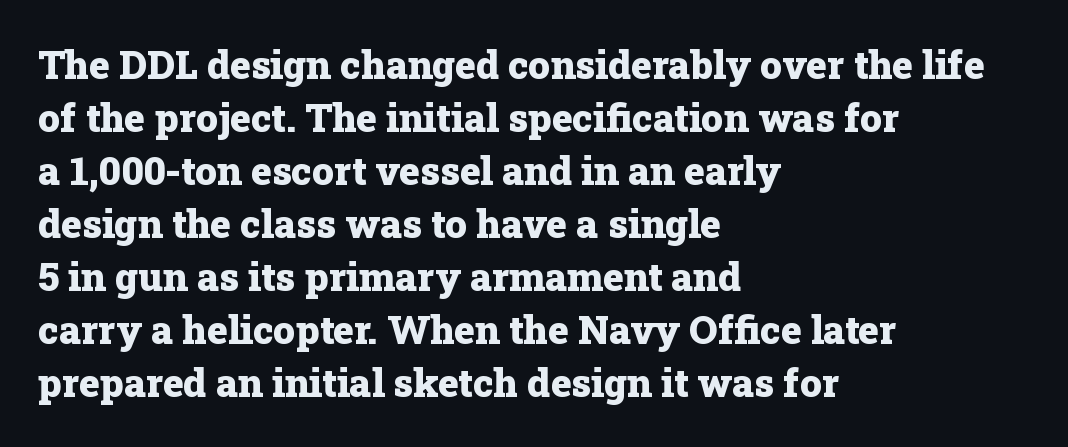
{"serif": "yes", "italic": "no", "bold": "yes", "weight": "heavy", "width": "normal", "stroke_contrast": "low", "x_height": "medium", "monospaced": "no", "underline": "no", "align": "left", "line_spacing": "normal", "line_spacing_ratio": 1.36, "letter_spacing": "normal", "letter_spacing_em": 0.0, "glyph_px": 39}
